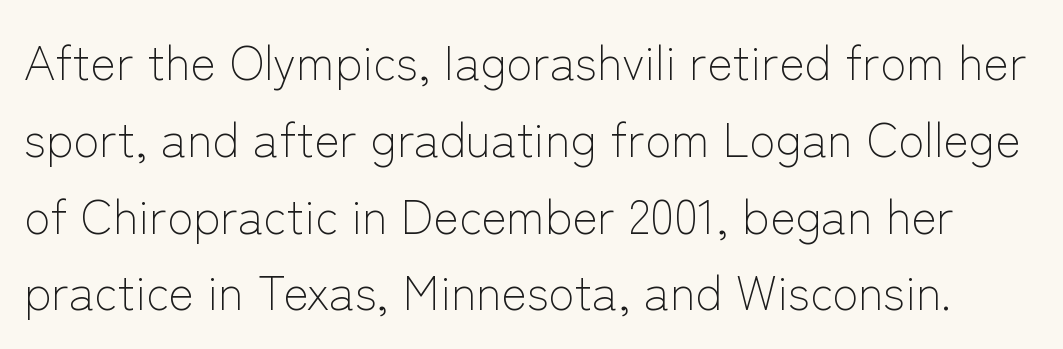
The area under the type is left untouched. Rows of type keep a routine distance in the vertical direction. Stroke mass is kept to a normal reading level or below. Examine the stroke ends and you'll find no serifs. Rendered with straight, roman letterforms.
